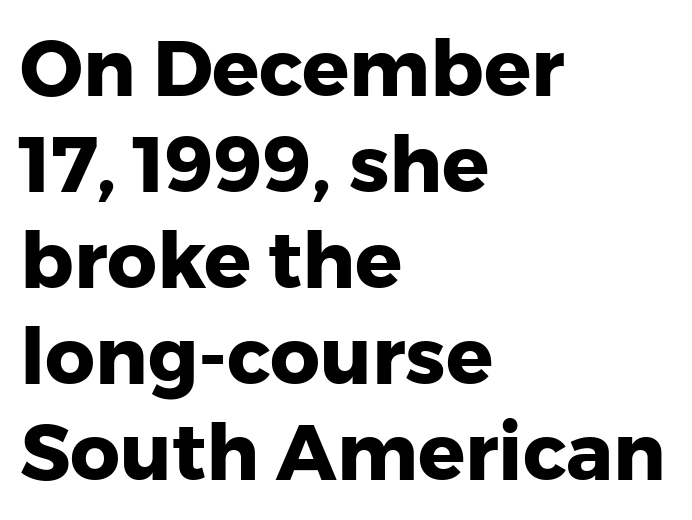
The image shows 78 px heavy sans-serif type, upright; set left-aligned, line spacing 1.23x, normal letter spacing, not underlined; low stroke contrast and a medium x-height.
